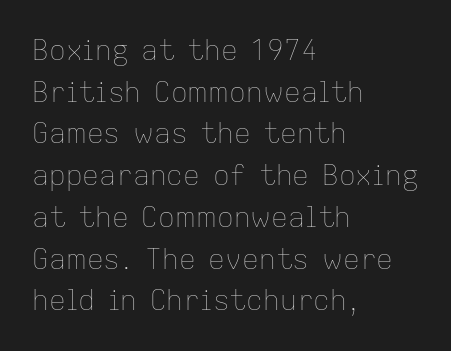
Q: Is the text bold? A: No.
Q: Is the text italic (slanted)? A: No, it is upright.
Q: Is the text underlined? A: No.
Q: How is the paragraph aligned? A: Left-aligned.
Q: Is the spacing between letters normal or unusually wide? A: Normal.
Q: Is the spacing between lines tight, normal or loose? A: Normal.
Q: Width (condensed, normal, or wide)? A: Normal.
Q: Stroke contrast? A: Low.
Q: x-height? A: Medium.
Q: Monospaced? A: No.
